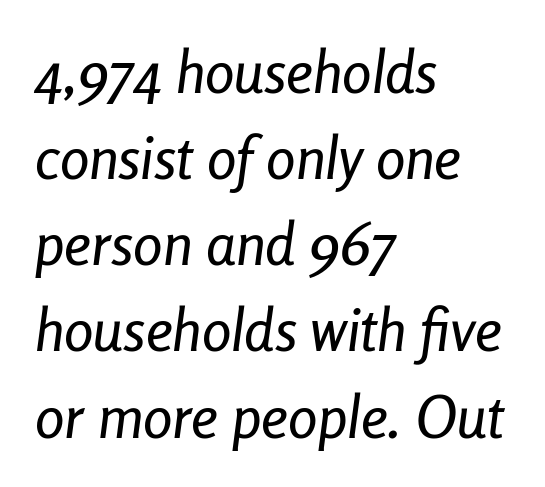
The image shows 59 px condensed type, italic (leaning right); set left-aligned, normal line spacing (1.46x), normal letter spacing, not underlined; low stroke contrast and a medium x-height.
